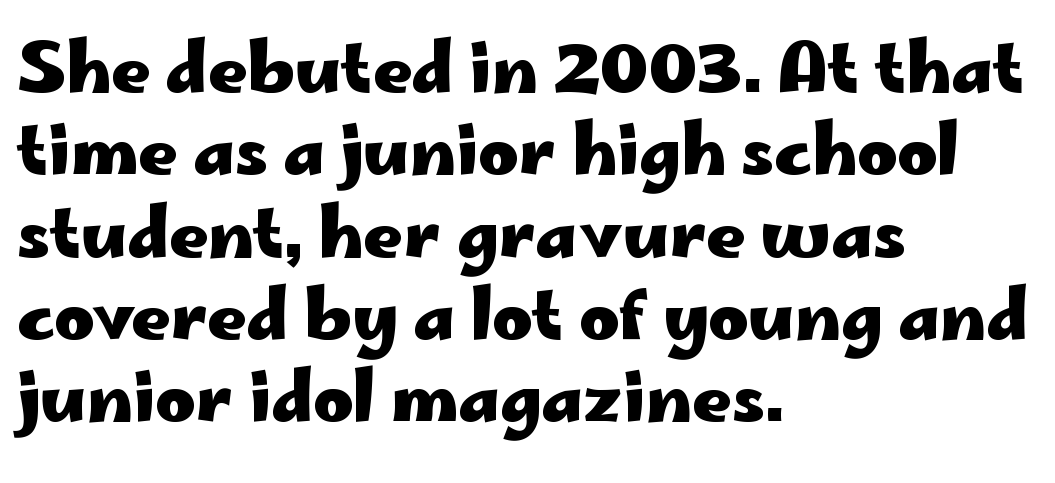
Q: Is the text bold? A: Yes.
Q: Is the text italic (slanted)? A: No, it is upright.
Q: Is the typeface a serif or a sans-serif typeface? A: Sans-serif.
Q: Is the text underlined? A: No.
Q: How is the paragraph aligned? A: Left-aligned.
Q: Is the spacing between letters normal or unusually wide? A: Normal.
Q: Width (condensed, normal, or wide)? A: Wide.
Q: Stroke contrast? A: Low.
Q: x-height? A: Small.
Q: Monospaced? A: No.
